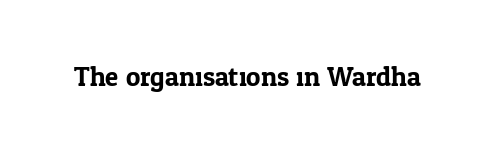
This rendering leaves character spacing at its baseline value. Has an underline been added? It has not. No italicization has been applied; the sample stays upright.
